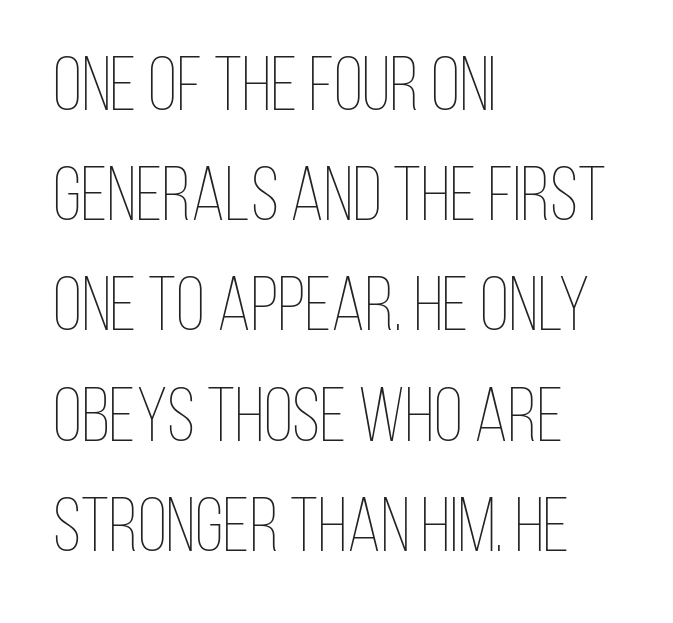
Compared with a centered layout, this one pins lines to the left instead. Posture: vertical. Check the space under the baseline: it is left empty. Unbolded letterforms with no extra heft. Note the varied advance widths — an 'i' is clearly narrower than an 'm'. There is no visible air inserted between adjacent glyphs.
